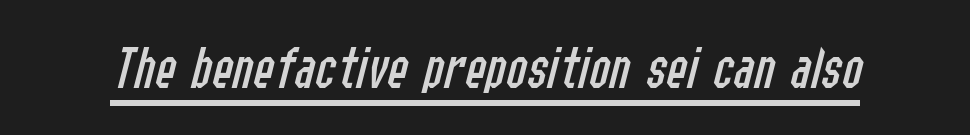
Q: Is the text bold? A: No.
Q: Is the text italic (slanted)? A: Yes, it leans right by about 14 degrees.
Q: Is the text underlined? A: Yes.
Q: Is the spacing between letters normal or unusually wide? A: Normal.
Q: Width (condensed, normal, or wide)? A: Condensed.
Q: Stroke contrast? A: Low.
Q: x-height? A: Medium.
Q: Monospaced? A: No.
